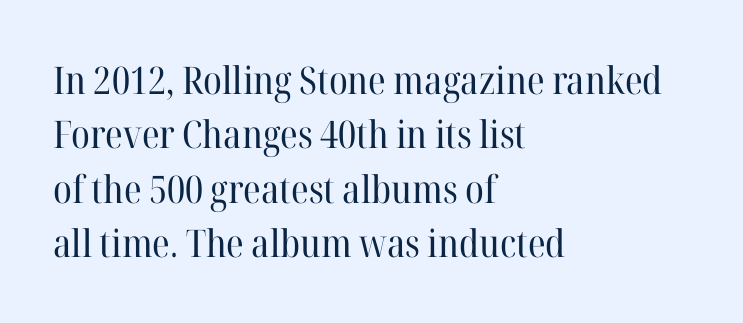
The image shows 38 px regular-weight serif type, upright; set left-aligned, normal line spacing (1.43x), normal letter spacing, not underlined; high stroke contrast and a medium x-height.
